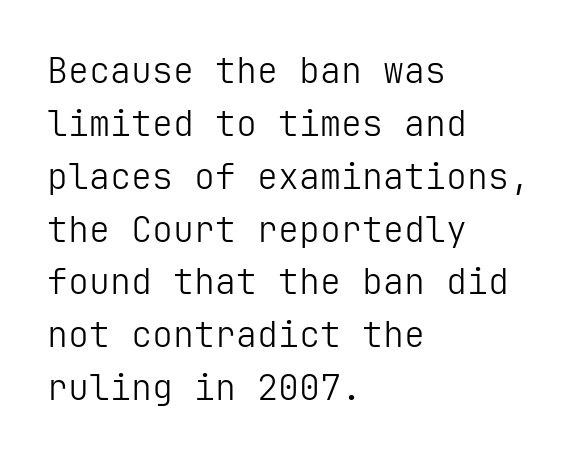
Q: Is the text bold? A: No.
Q: Is the text italic (slanted)? A: No, it is upright.
Q: Is the typeface a serif or a sans-serif typeface? A: Sans-serif.
Q: Is the text underlined? A: No.
Q: How is the paragraph aligned? A: Left-aligned.
Q: Is the spacing between letters normal or unusually wide? A: Normal.
Q: Is the spacing between lines tight, normal or loose? A: Normal.
Q: Width (condensed, normal, or wide)? A: Normal.
Q: Stroke contrast? A: Low.
Q: x-height? A: Medium.
